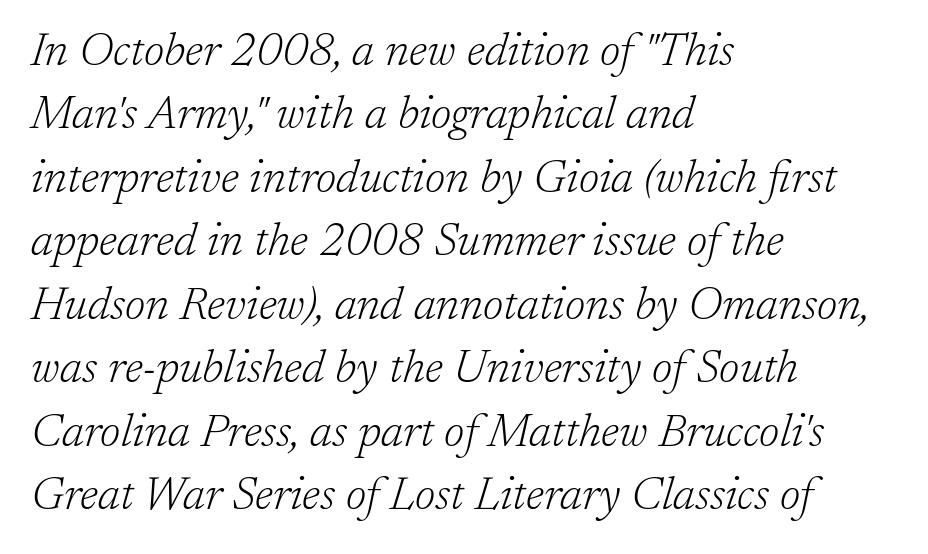
The line-height multiplier appears to be the usual default. Does the copy run flush right? No — it runs flush left. The strokes carry an ordinary text weight at most. Here the glyphs are tracked normally, forming tight word shapes. Regarding serifs, this sample has them.
